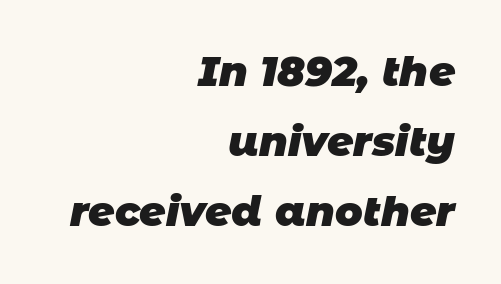
Type style note: lacks serifs. Nothing unusual about the tracking: characters are spaced as the font intends. Students, this is bold: see how much ink each stroke carries. A clean baseline with only descenders dipping below it.
